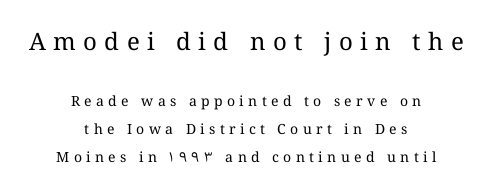
Q: Is the text bold? A: No.
Q: Is the text italic (slanted)? A: No, it is upright.
Q: Is the text underlined? A: No.
Q: How is the paragraph aligned? A: Centered.
Q: Is the spacing between letters normal or unusually wide? A: Unusually wide.
Q: Is the spacing between lines tight, normal or loose? A: Loose.
Q: Which block of text is set in a larger size, the first (top) or the second (bottom)? A: The first (top) one.
